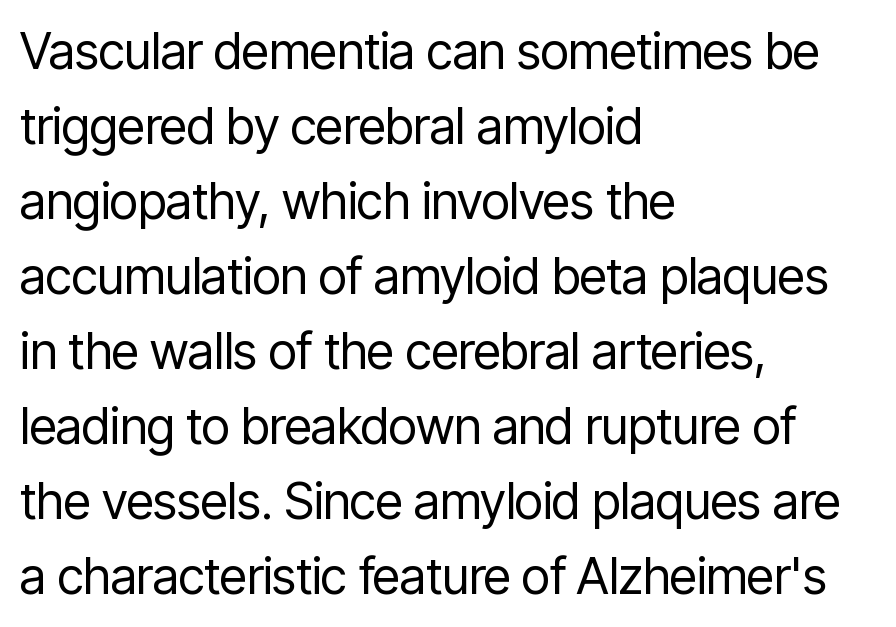
The line texture is even and compact thanks to regular tracking. The leading is moderate, giving the passage an even texture. This sample uses an upright cut, with every glyph sitting square on the baseline. Stroke thickness stays within the range of a standard reading face or lighter.
